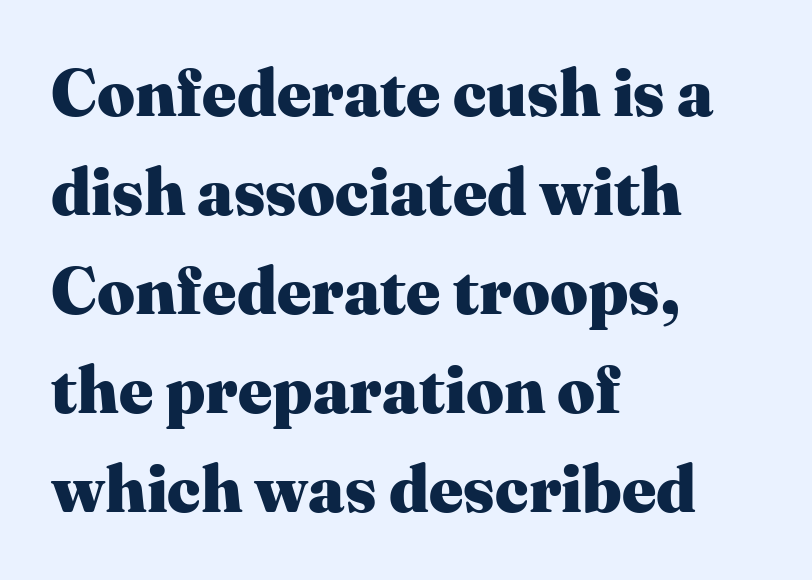
{"serif": "yes", "italic": "no", "bold": "yes", "weight": "heavy", "width": "normal", "stroke_contrast": "medium", "x_height": "medium", "monospaced": "no", "underline": "no", "align": "left", "line_spacing": "normal", "line_spacing_ratio": 1.5, "letter_spacing": "normal", "letter_spacing_em": 0.0, "glyph_px": 66}
